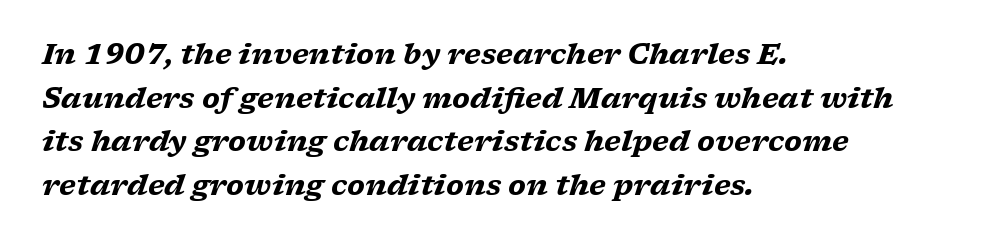
Q: Is the text bold? A: Yes.
Q: Is the text italic (slanted)? A: Yes, it leans right by about 17 degrees.
Q: Is the typeface a serif or a sans-serif typeface? A: Serif.
Q: Is the text underlined? A: No.
Q: How is the paragraph aligned? A: Left-aligned.
Q: Is the spacing between letters normal or unusually wide? A: Normal.
Q: Is the spacing between lines tight, normal or loose? A: Normal.
Q: Width (condensed, normal, or wide)? A: Wide.
Q: Stroke contrast? A: Low.
Q: x-height? A: Medium.
Q: Monospaced? A: No.
